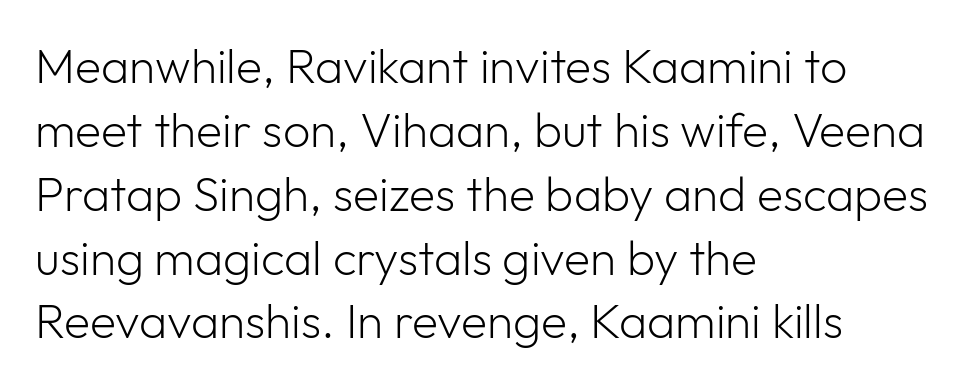
The image shows 48 px light sans-serif type, upright; set left-aligned, normal line spacing (1.33x), normal letter spacing, not underlined; low stroke contrast and a medium x-height.
